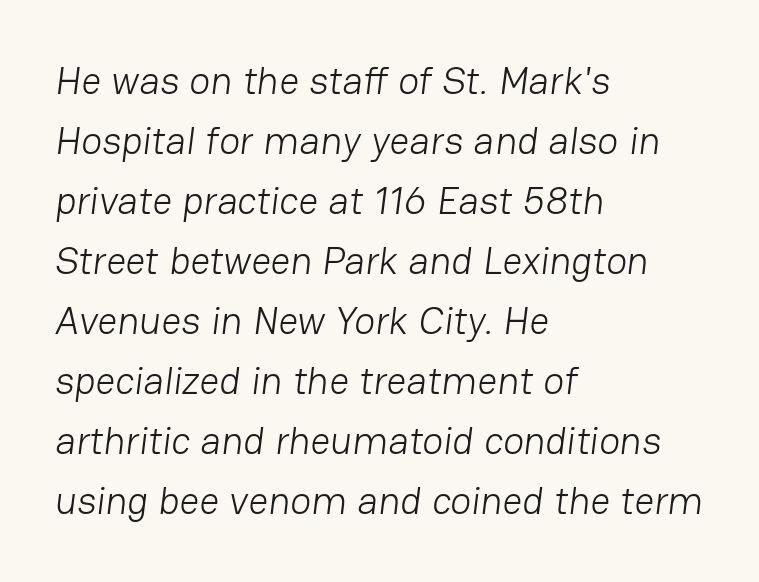
Q: Is the text bold? A: No.
Q: Is the typeface a serif or a sans-serif typeface? A: Sans-serif.
Q: Is the text underlined? A: No.
Q: How is the paragraph aligned? A: Left-aligned.
Q: Is the spacing between letters normal or unusually wide? A: Normal.
Q: Is the spacing between lines tight, normal or loose? A: Normal.
Q: Width (condensed, normal, or wide)? A: Normal.
Q: Stroke contrast? A: Low.
Q: x-height? A: Medium.
Q: Monospaced? A: No.
